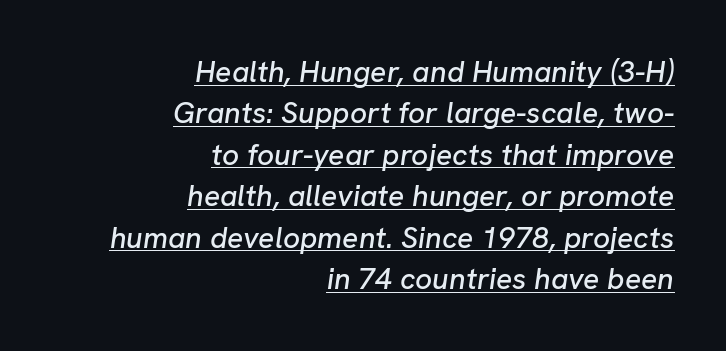
{"italic": "yes", "lean": "right", "slant_degrees": 8, "width": "normal", "stroke_contrast": "low", "x_height": "medium", "monospaced": "no", "underline": "yes", "align": "right", "line_spacing": "normal", "line_spacing_ratio": 1.38, "letter_spacing": "normal", "letter_spacing_em": 0.0, "glyph_px": 30}
